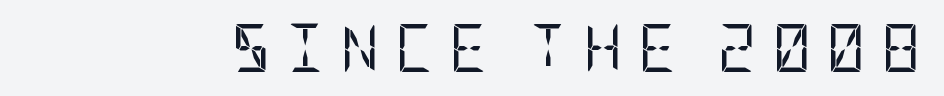
{"serif": "no", "italic": "no", "bold": "no", "weight": "regular", "width": "condensed", "stroke_contrast": "low", "x_height": "large", "underline": "no", "letter_spacing": "wide", "letter_spacing_em": 0.32, "glyph_px": 48}
